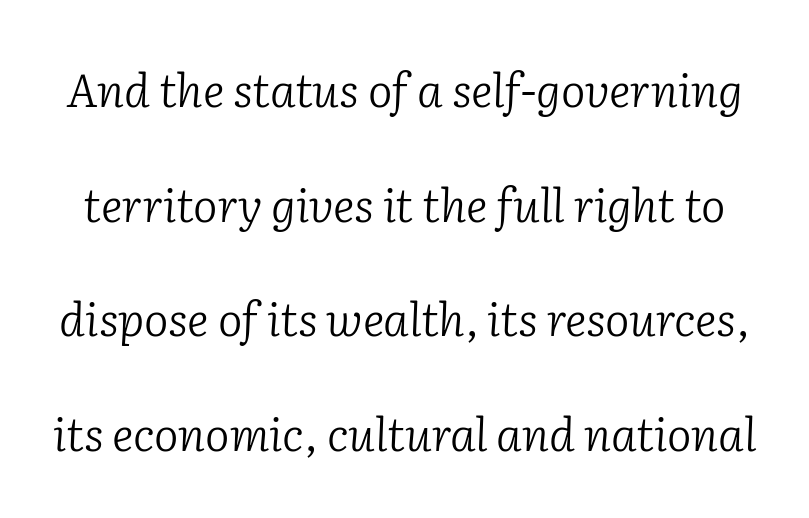
Q: Is the text bold? A: No.
Q: Is the text italic (slanted)? A: Yes, it leans right by about 2 degrees.
Q: Is the typeface a serif or a sans-serif typeface? A: Serif.
Q: Is the text underlined? A: No.
Q: Is the spacing between letters normal or unusually wide? A: Normal.
Q: Is the spacing between lines tight, normal or loose? A: Loose.
Q: Width (condensed, normal, or wide)? A: Normal.
Q: Stroke contrast? A: Low.
Q: x-height? A: Medium.
Q: Monospaced? A: No.
